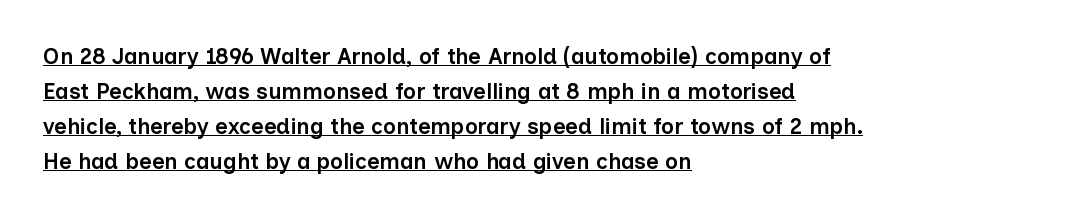
Q: Is the text bold? A: Semi-bold.
Q: Is the text italic (slanted)? A: No, it is upright.
Q: Is the text underlined? A: Yes.
Q: How is the paragraph aligned? A: Left-aligned.
Q: Is the spacing between letters normal or unusually wide? A: Normal.
Q: Is the spacing between lines tight, normal or loose? A: Normal.
